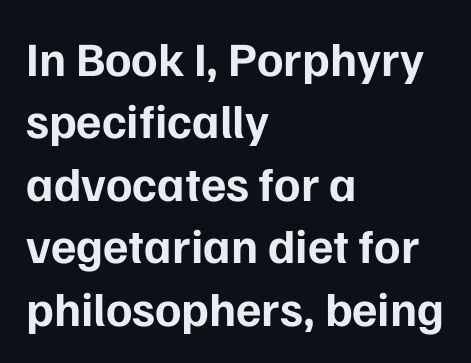
The passage shown is emphatically bold. The letters sit at their default tracking, neither squeezed nor spread. Font category for this specimen: sans-serif. Do the characters align in a grid? No, the font is proportional.
